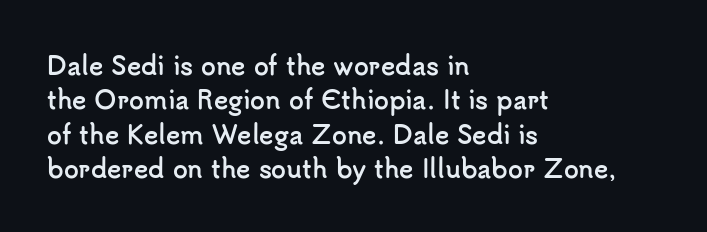
Q: Is the text bold? A: Yes.
Q: Is the text italic (slanted)? A: No, it is upright.
Q: Is the text underlined? A: No.
Q: How is the paragraph aligned? A: Left-aligned.
Q: Is the spacing between letters normal or unusually wide? A: Normal.
Q: Is the spacing between lines tight, normal or loose? A: Normal.
